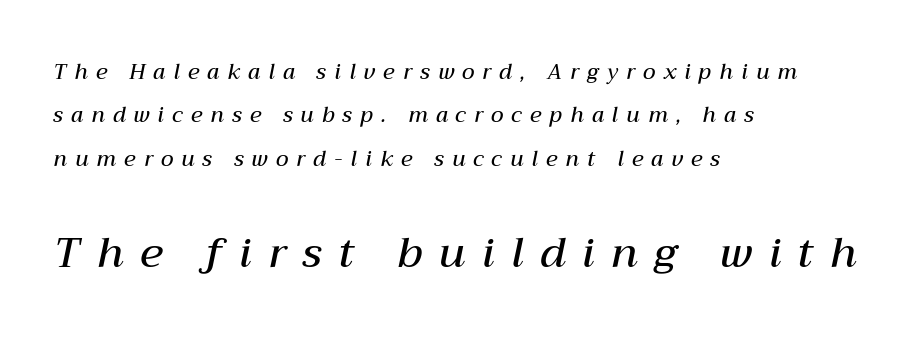
The line-height multiplier appears high, well above default. Proportional: the letters do not fall into vertical columns. Anything drawn beneath the words? Only blank space. How are the letters spaced? Widely, with obvious added tracking. The text carries the slant typical of an italic or oblique font. The block sitting lower on the canvas is the one with enlarged characters.
